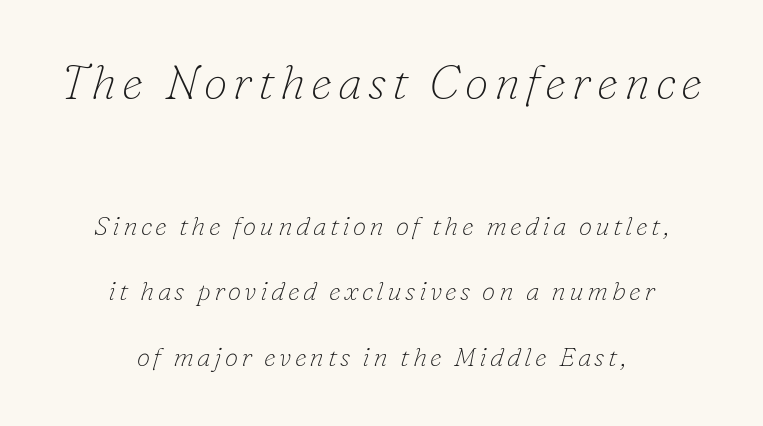
{"serif": "yes", "italic": "yes", "lean": "right", "slant_degrees": 16, "bold": "no", "weight": "thin", "width": "normal", "stroke_contrast": "low", "x_height": "small", "monospaced": "no", "underline": "no", "align": "center", "line_spacing": "loose", "line_spacing_ratio": 2.44, "larger_block": "first", "size_ratio": 1.78, "glyph_px": 48}
